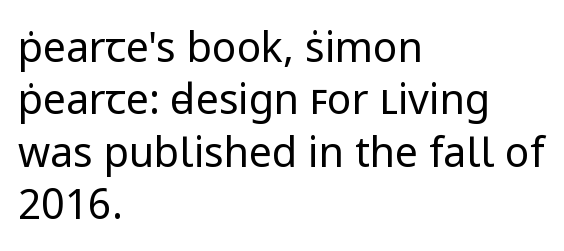
The image shows 41 px regular-weight sans-serif type, upright; set left-aligned, normal line spacing (1.28x), normal letter spacing, not underlined; low stroke contrast and a medium x-height.
